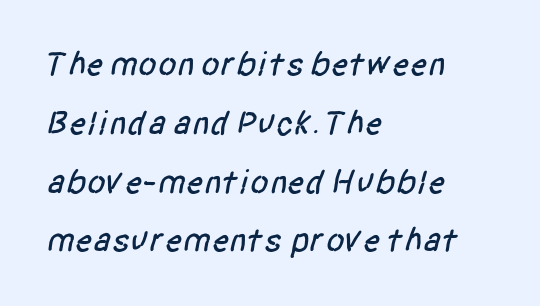
Q: Is the typeface a serif or a sans-serif typeface? A: Sans-serif.
Q: Is the text underlined? A: No.
Q: How is the paragraph aligned? A: Left-aligned.
Q: Is the spacing between letters normal or unusually wide? A: Normal.
Q: Width (condensed, normal, or wide)? A: Condensed.
Q: Stroke contrast? A: Low.
Q: x-height? A: Large.
Q: Monospaced? A: No.
